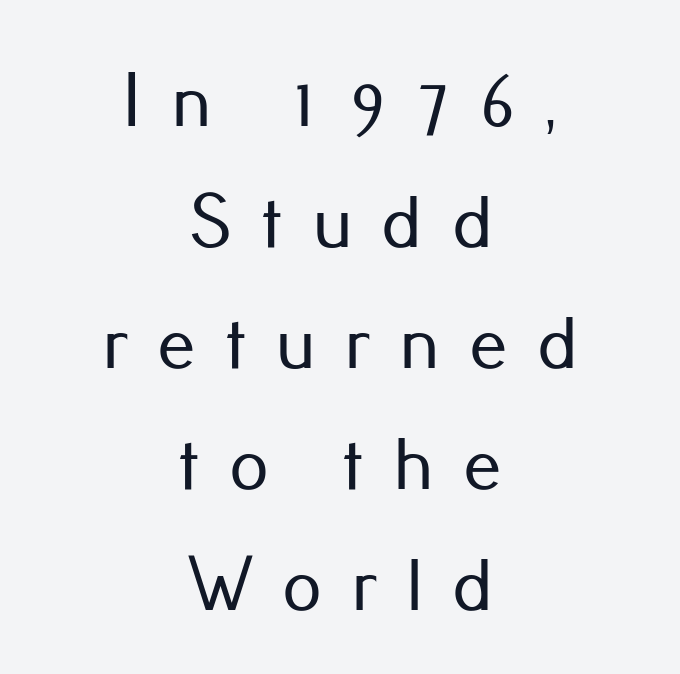
{"serif": "no", "italic": "no", "width": "normal", "stroke_contrast": "low", "x_height": "small", "monospaced": "no", "underline": "no", "align": "center", "line_spacing": "normal", "line_spacing_ratio": 1.57, "letter_spacing": "wide", "letter_spacing_em": 0.38, "glyph_px": 77}
